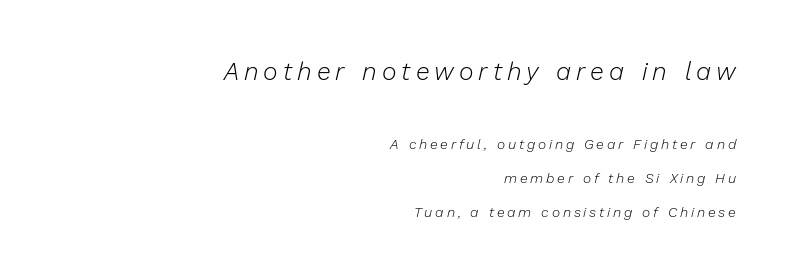
Stems here are at most as thick as an everyday book face. Each row of text sits above clean, open space. This is oblique type, the kind used for emphasis or titles. Baseline-to-baseline distance is far greater than the letter height. Two sizes are in play, and the larger belongs to the first block. One-word summary of the alignment: right.
